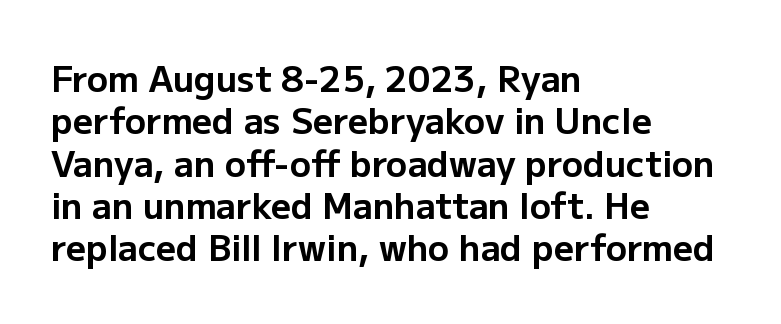
Q: Is the text bold? A: Yes.
Q: Is the text italic (slanted)? A: No, it is upright.
Q: Is the typeface a serif or a sans-serif typeface? A: Sans-serif.
Q: Is the text underlined? A: No.
Q: How is the paragraph aligned? A: Left-aligned.
Q: Is the spacing between letters normal or unusually wide? A: Normal.
Q: Width (condensed, normal, or wide)? A: Normal.
Q: Stroke contrast? A: Low.
Q: x-height? A: Medium.
Q: Monospaced? A: No.
